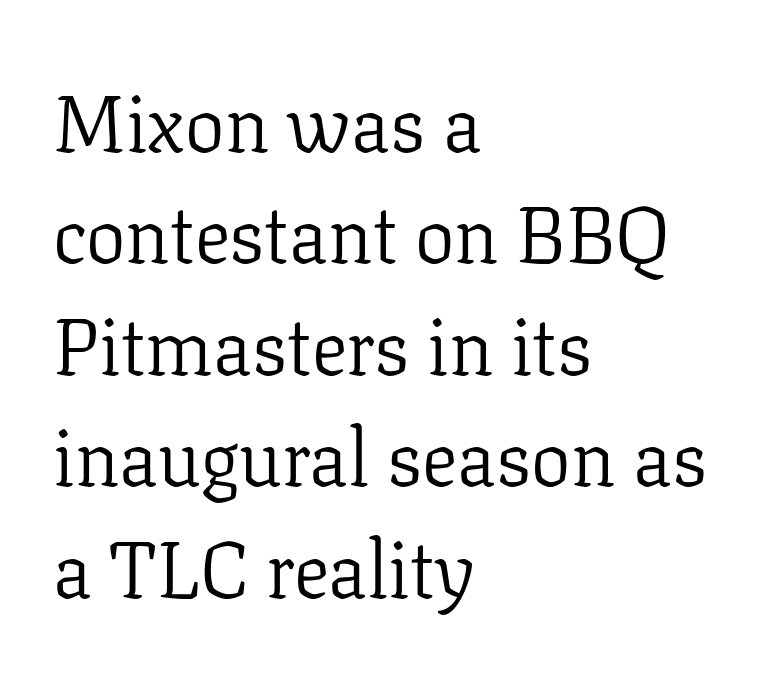
Q: Is the text bold? A: No.
Q: Is the text italic (slanted)? A: No, it is upright.
Q: Is the typeface a serif or a sans-serif typeface? A: Serif.
Q: Is the text underlined? A: No.
Q: How is the paragraph aligned? A: Left-aligned.
Q: Is the spacing between letters normal or unusually wide? A: Normal.
Q: Is the spacing between lines tight, normal or loose? A: Normal.
Q: Width (condensed, normal, or wide)? A: Normal.
Q: Stroke contrast? A: Low.
Q: x-height? A: Medium.
Q: Monospaced? A: No.
